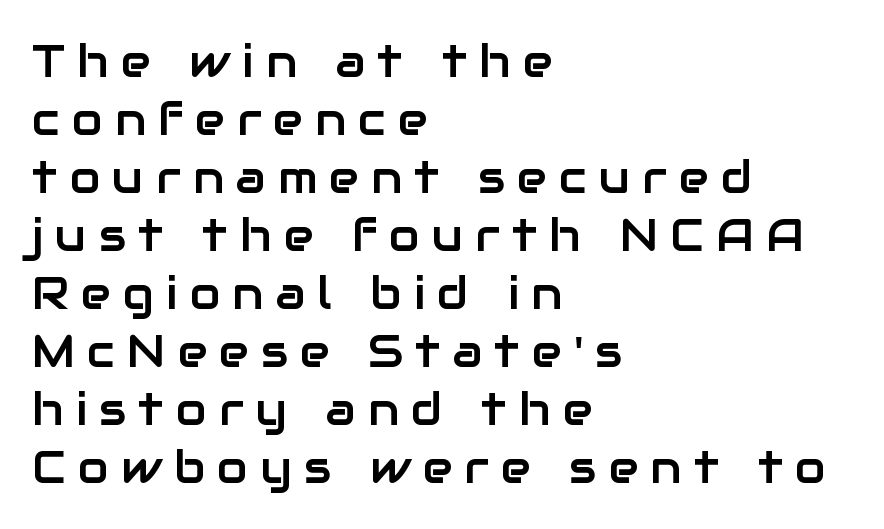
The image shows 45 px sans-serif type, upright; set left-aligned, normal line spacing (1.29x), unusually wide letter spacing (+0.27 em), not underlined; low stroke contrast and a medium x-height.
